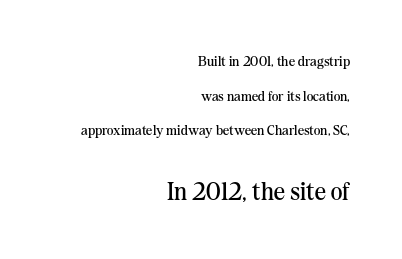
Is the lower block the larger one? Yes — the lower block carries the bigger type. Descenders hang freely into open space. The line-height multiplier appears high, well above default. Quick note: not italic, upright.
